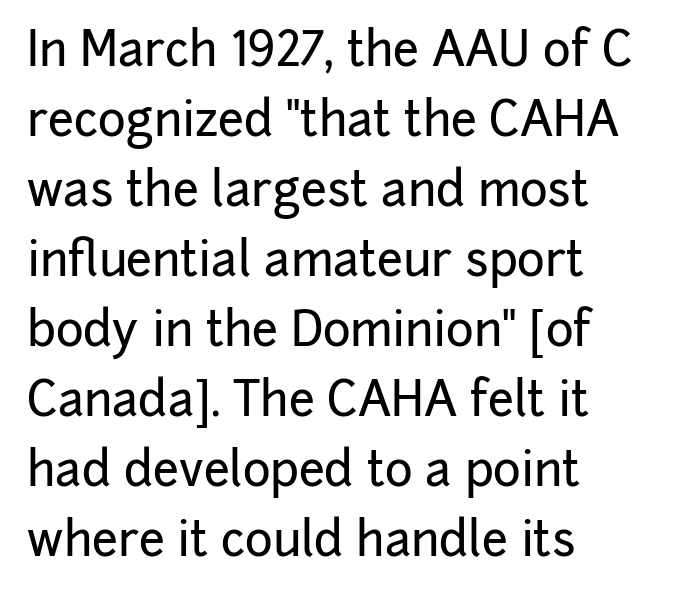
The strip under each line holds only bare page. Serif or sans? Sans — the stroke terminals are bare. In terms of leading, this rendering sits right in the middle. It's the straight-up-and-down kind of type.
